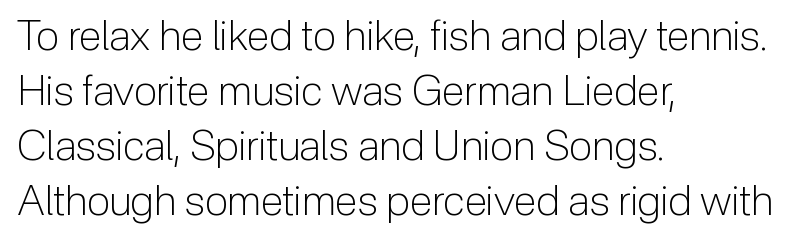
Think of a printed novel: that variable character pitch is what you see here. Successive baselines arrive at the customary interval. The face looks like a standard text weight, possibly lighter. These lines stack with their left ends in a neat column. The zone under the glyphs is completely vacant.
